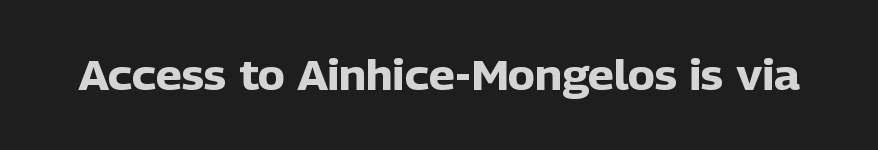
The image shows 41 px heavy sans-serif type, upright; set normal letter spacing, not underlined; low stroke contrast and a medium x-height.
